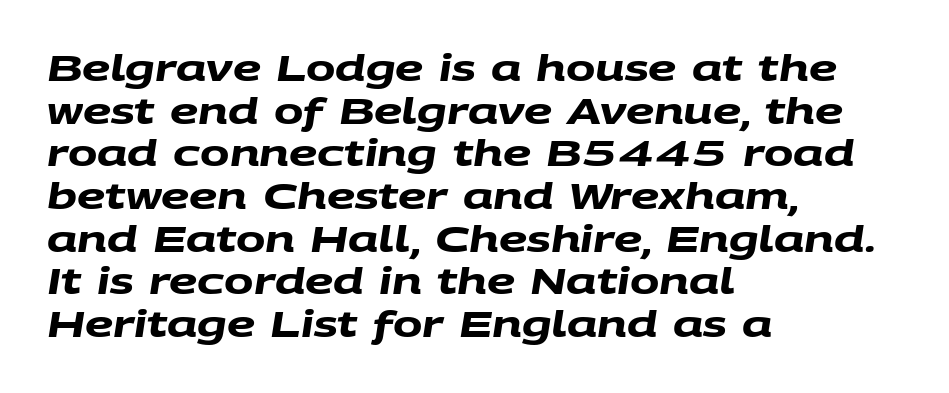
Q: Is the text bold? A: Yes.
Q: Is the typeface a serif or a sans-serif typeface? A: Sans-serif.
Q: Is the text underlined? A: No.
Q: How is the paragraph aligned? A: Left-aligned.
Q: Is the spacing between letters normal or unusually wide? A: Normal.
Q: Width (condensed, normal, or wide)? A: Wide.
Q: Stroke contrast? A: Medium.
Q: x-height? A: Large.
Q: Monospaced? A: No.
